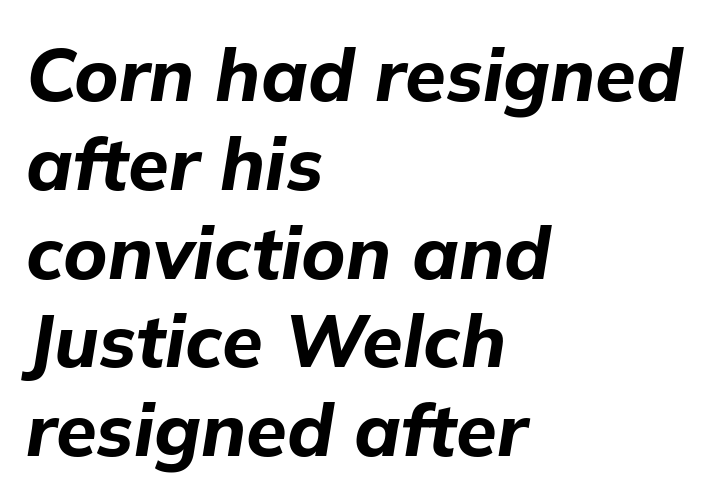
The passage is arranged the way most books set body copy — flush left. Does the weight exceed regular? Yes, all the way to bold. This is oblique type, the kind used for emphasis or titles. A typesetter would call this proportional, since set widths differ per character. No extra tracking has been applied to these lines.
